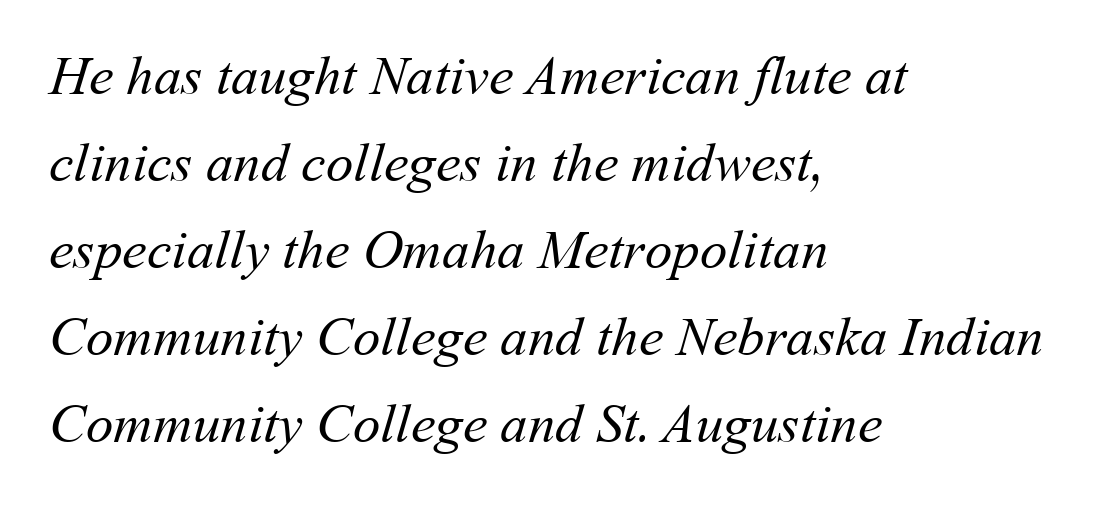
Character widths vary here, with narrow letters taking less room than wide ones. Honestly, there is no underline to notice here at all. A typesetter would call this zero additional tracking. Normally led — the rows are evenly, conventionally spaced.
